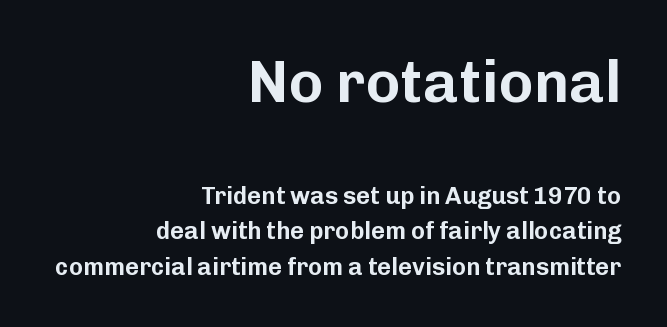
{"serif": "no", "italic": "no", "width": "normal", "stroke_contrast": "low", "x_height": "medium", "monospaced": "no", "underline": "no", "align": "right", "line_spacing": "normal", "line_spacing_ratio": 1.48, "letter_spacing": "normal", "letter_spacing_em": 0.0, "larger_block": "first", "size_ratio": 2.46, "glyph_px": 59}
